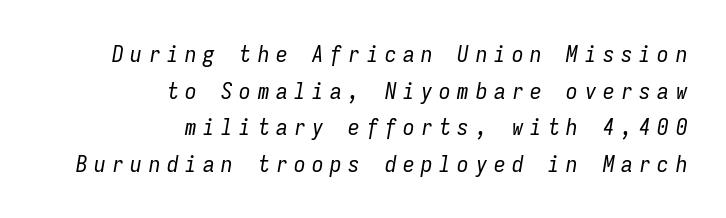
Letters have the restrained weight of plain body copy at most. The text block is weighted toward the right margin, trailing off unevenly leftward. Lines of text with bare space underneath. Designer's note — italics engaged. Leading: standard.
